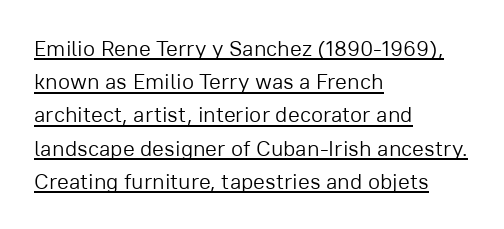
The image shows 22 px text type, upright; set left-aligned, normal line spacing (1.51x), normal letter spacing, underlined.
